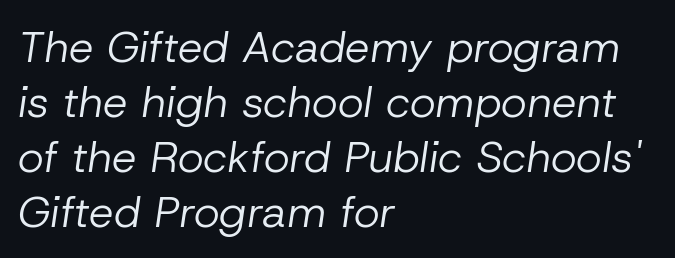
The image shows 44 px regular-weight type, italic (leaning right); set left-aligned, normal line spacing (1.25x), normal letter spacing, not underlined; low stroke contrast and a medium x-height.
